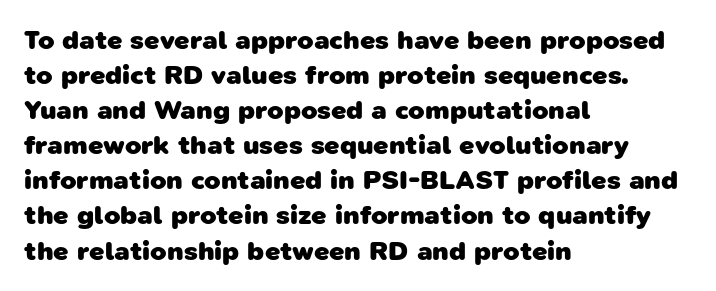
{"bold": "yes", "underline": "no", "align": "left", "line_spacing": "normal", "line_spacing_ratio": 1.3, "letter_spacing": "normal", "letter_spacing_em": 0.0, "glyph_px": 27}
